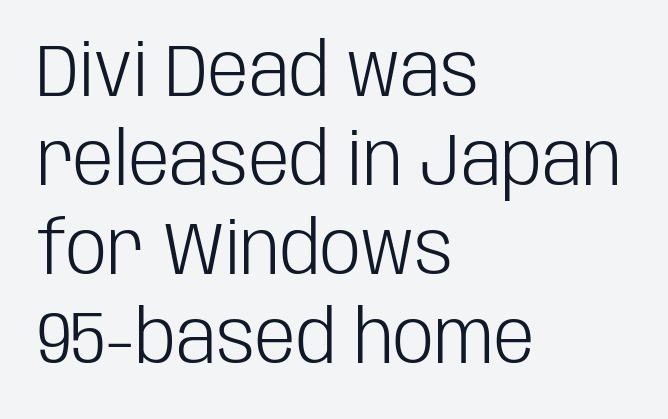
Q: Is the text bold? A: No.
Q: Is the text italic (slanted)? A: No, it is upright.
Q: Is the typeface a serif or a sans-serif typeface? A: Sans-serif.
Q: Is the text underlined? A: No.
Q: How is the paragraph aligned? A: Left-aligned.
Q: Is the spacing between letters normal or unusually wide? A: Normal.
Q: Width (condensed, normal, or wide)? A: Condensed.
Q: Stroke contrast? A: Low.
Q: x-height? A: Large.
Q: Monospaced? A: No.
